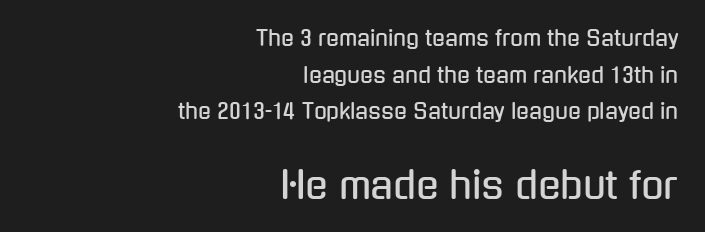
Q: Is the text italic (slanted)? A: No, it is upright.
Q: Is the typeface a serif or a sans-serif typeface? A: Sans-serif.
Q: Is the text underlined? A: No.
Q: How is the paragraph aligned? A: Right-aligned.
Q: Is the spacing between letters normal or unusually wide? A: Normal.
Q: Which block of text is set in a larger size, the first (top) or the second (bottom)? A: The second (bottom) one.
Q: Width (condensed, normal, or wide)? A: Condensed.
Q: Stroke contrast? A: Low.
Q: x-height? A: Medium.
Q: Monospaced? A: No.
